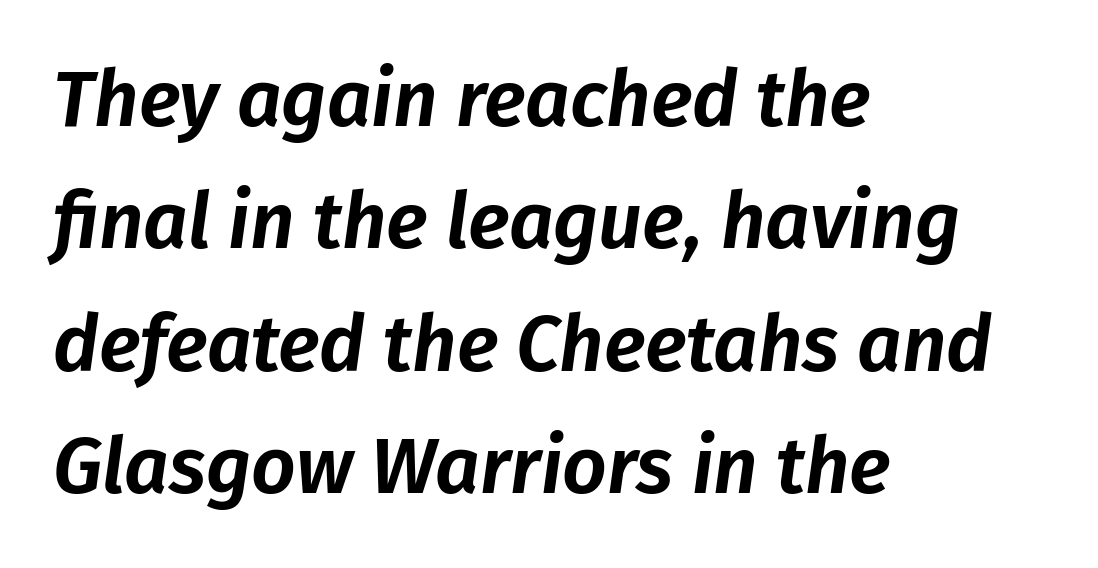
The image shows 78 px text type, italic (leaning right); set left-aligned, normal line spacing (1.57x), normal letter spacing, not underlined; low stroke contrast and a medium x-height.
